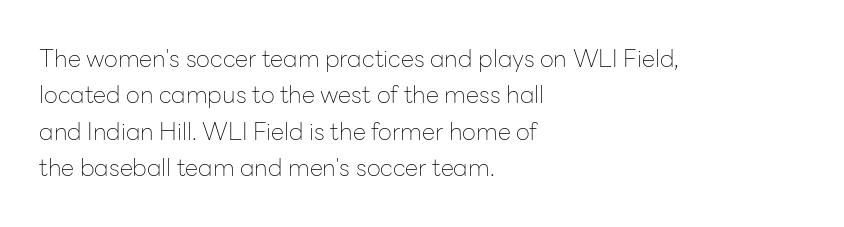
The foot of each line stays bare and open. These lines stack with their left ends in a neat column. Italic: no, the glyphs are upright roman. These lines sit exactly where default settings would place them.
